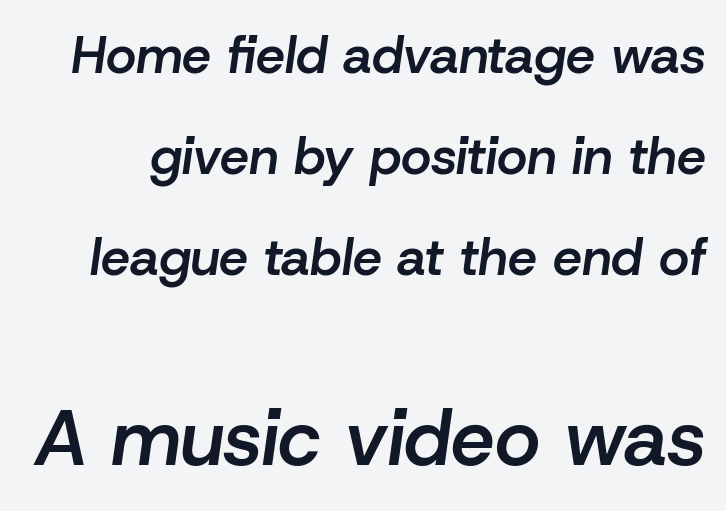
Q: Is the text bold? A: Semi-bold.
Q: Is the text italic (slanted)? A: Yes, it leans right by about 8 degrees.
Q: Is the text underlined? A: No.
Q: Is the spacing between letters normal or unusually wide? A: Normal.
Q: Is the spacing between lines tight, normal or loose? A: Loose.
Q: Which block of text is set in a larger size, the first (top) or the second (bottom)? A: The second (bottom) one.
Q: Width (condensed, normal, or wide)? A: Normal.
Q: Stroke contrast? A: Low.
Q: x-height? A: Medium.
Q: Monospaced? A: No.
